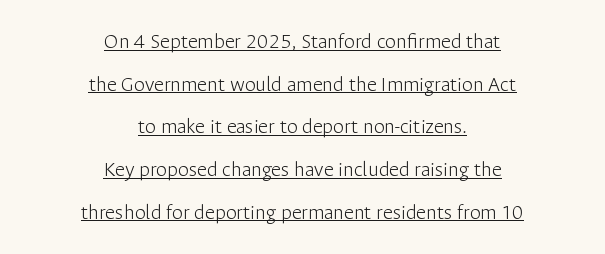
Q: Is the text bold? A: No.
Q: Is the text italic (slanted)? A: No, it is upright.
Q: Is the text underlined? A: Yes.
Q: How is the paragraph aligned? A: Centered.
Q: Is the spacing between letters normal or unusually wide? A: Normal.
Q: Is the spacing between lines tight, normal or loose? A: Loose.
